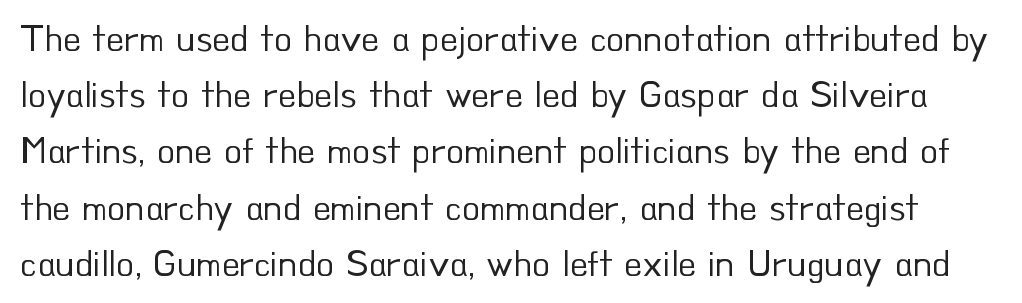
The image shows 37 px regular-weight sans-serif type, upright; set normal line spacing (1.52x), normal letter spacing, not underlined; low stroke contrast and a small x-height.
